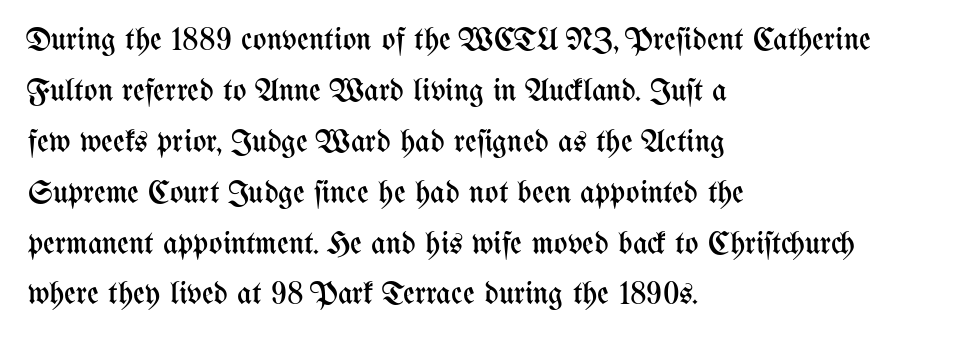
Is the stroke heavy? The answer is a plain regular-or-lighter. A typesetter would call this leading conventional body-copy spacing. Do the characters align in a grid? No, the font is proportional. A roman cut, with each character standing at attention.
